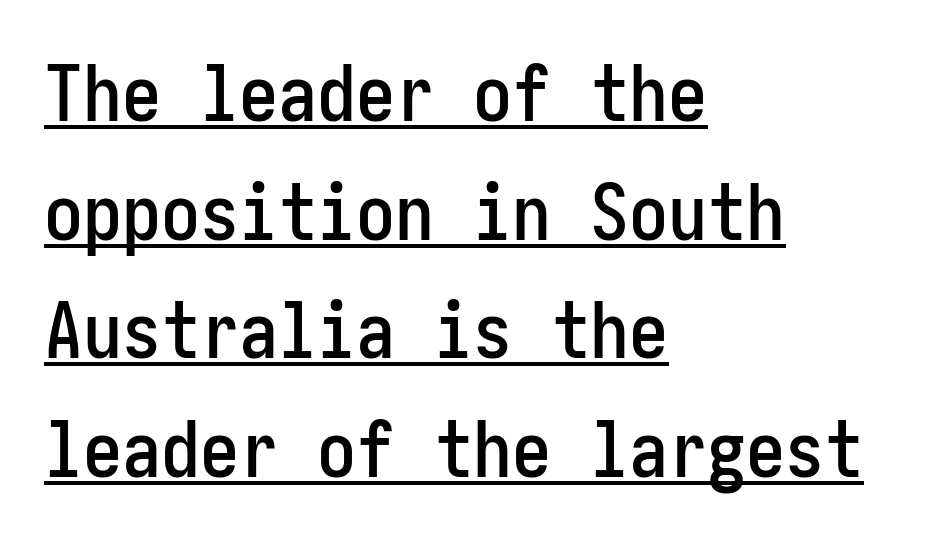
The vertical gap from one line to the next is medium. Leftover space on each line is placed entirely after the last word. The passage shown has conventional tracking throughout. A typographer would call this underscored text. The face used here is a sans, in the tradition of grotesques and geometrics. This sample uses an upright cut, with every glyph sitting square on the baseline.
